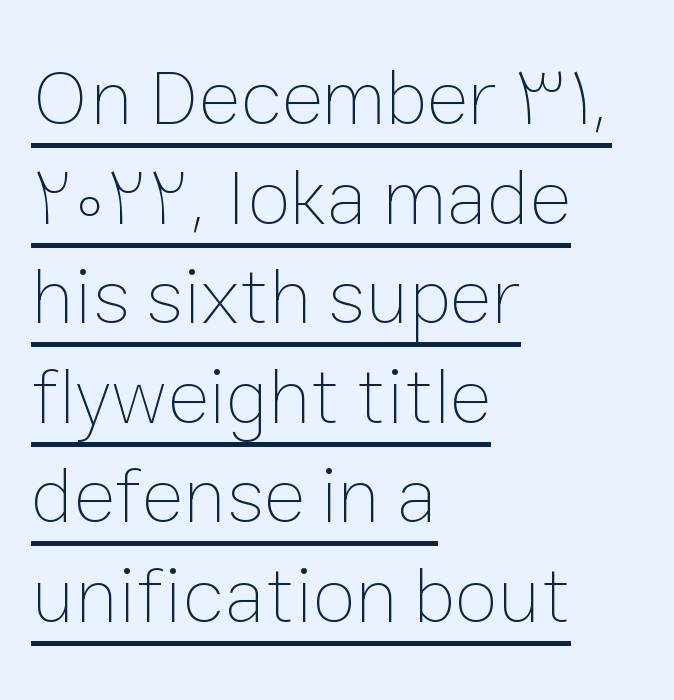
The image shows 79 px thin type, upright; set left-aligned, normal line spacing (1.26x), normal letter spacing, underlined; low stroke contrast and a medium x-height.
